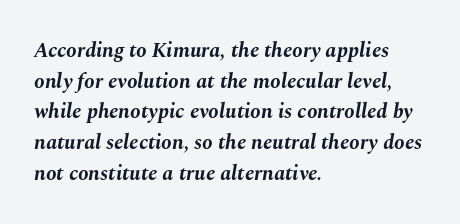
The image shows 21 px bold type, italic (leaning right); set left-aligned, normal line spacing (1.46x), normal letter spacing, not underlined.
